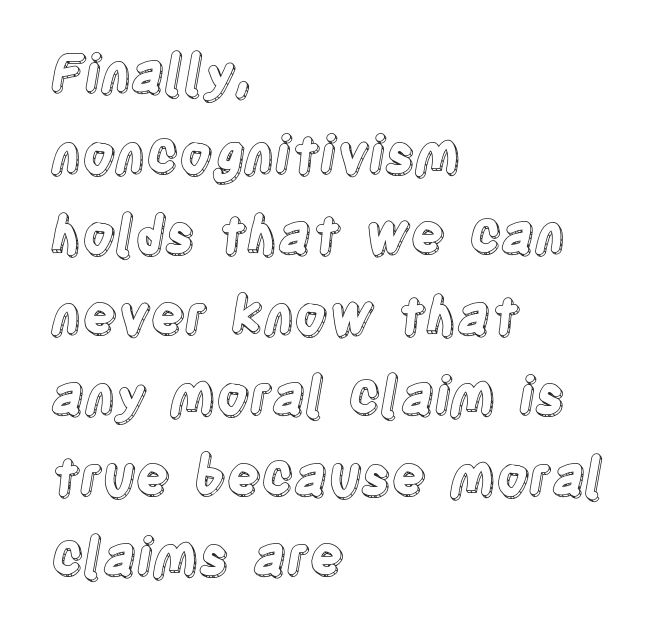
Do the characters align in a grid? No, the font is proportional. Clear beneath every line of the passage. In terms of letterspacing, this is plain default setting.
